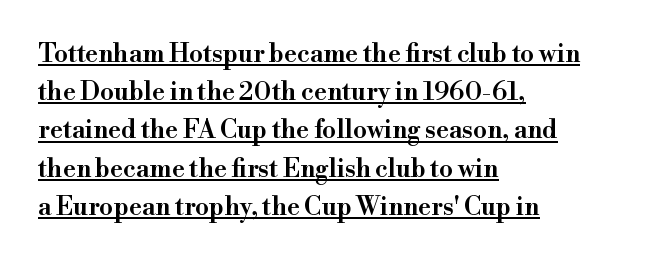
Q: Is the text bold? A: Semi-bold.
Q: Is the text italic (slanted)? A: No, it is upright.
Q: Is the text underlined? A: Yes.
Q: How is the paragraph aligned? A: Left-aligned.
Q: Is the spacing between letters normal or unusually wide? A: Normal.
Q: Is the spacing between lines tight, normal or loose? A: Normal.
